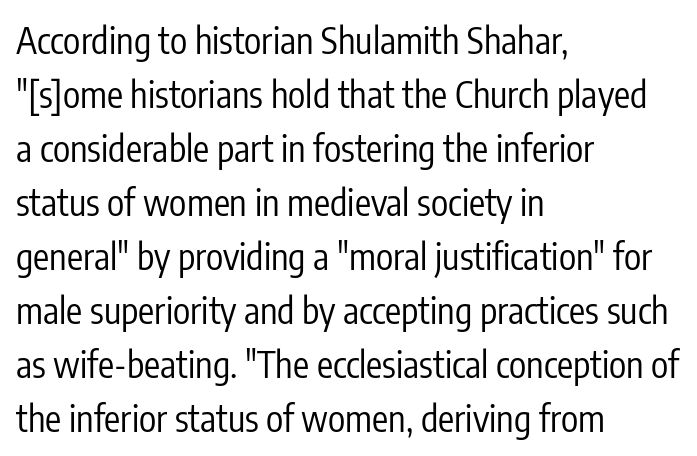
The image shows 36 px regular-weight, condensed sans-serif type, upright; set left-aligned, normal line spacing (1.5x), normal letter spacing, not underlined; low stroke contrast and a medium x-height.
